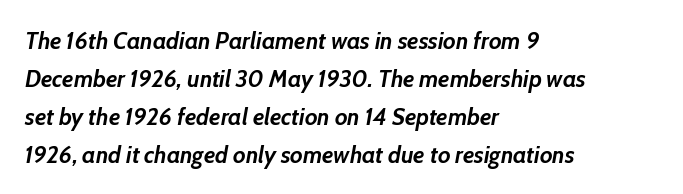
Does the weight exceed regular? Yes, all the way to bold. A typesetter would call this leading conventional body-copy spacing. This sample is left-justified, so line endings fall wherever the words run out. The line texture is even and compact thanks to regular tracking.
